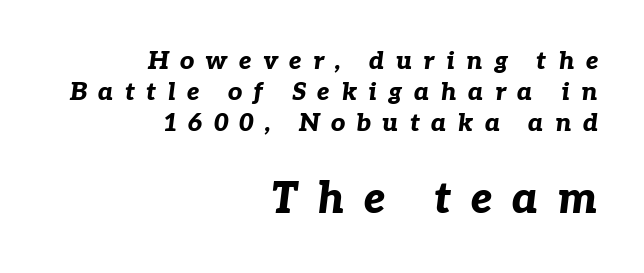
{"italic": "yes", "lean": "right", "slant_degrees": 7, "bold": "yes", "weight": "bold", "width": "normal", "stroke_contrast": "low", "x_height": "medium", "monospaced": "no", "underline": "no", "align": "right", "line_spacing": "normal", "line_spacing_ratio": 1.25, "letter_spacing": "wide", "letter_spacing_em": 0.45, "larger_block": "second", "size_ratio": 1.72, "glyph_px": 43}
